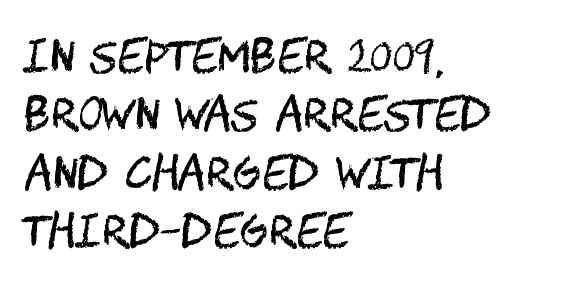
Q: Is the text bold? A: No.
Q: Is the text italic (slanted)? A: No, it is upright.
Q: Is the typeface a serif or a sans-serif typeface? A: Sans-serif.
Q: Is the text underlined? A: No.
Q: How is the paragraph aligned? A: Left-aligned.
Q: Is the spacing between letters normal or unusually wide? A: Normal.
Q: Is the spacing between lines tight, normal or loose? A: Normal.
Q: Width (condensed, normal, or wide)? A: Condensed.
Q: Stroke contrast? A: Medium.
Q: x-height? A: Large.
